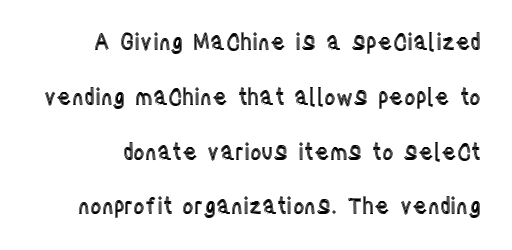
{"italic": "no", "underline": "no", "line_spacing": "loose", "line_spacing_ratio": 2.49, "letter_spacing": "normal", "letter_spacing_em": 0.0, "glyph_px": 22}
